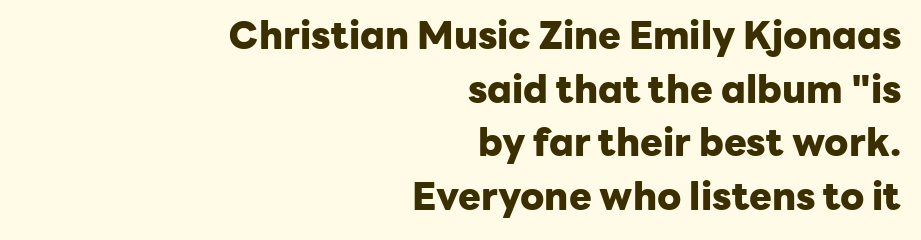
{"serif": "no", "italic": "no", "bold": "yes", "weight": "heavy", "width": "normal", "stroke_contrast": "low", "x_height": "medium", "monospaced": "no", "underline": "no", "align": "right", "line_spacing": "normal", "line_spacing_ratio": 1.41, "letter_spacing": "normal", "letter_spacing_em": 0.0, "glyph_px": 38}
